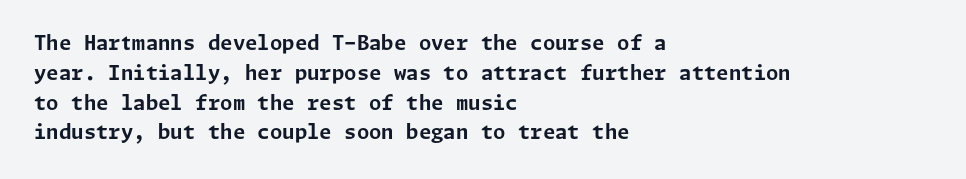
The image shows 20 px bold type, upright; set left-aligned, normal line spacing (1.49x), normal letter spacing, not underlined.
